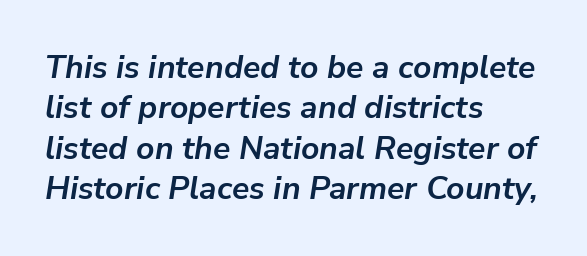
Q: Is the text bold? A: Yes.
Q: Is the text italic (slanted)? A: Yes, it leans right by about 9 degrees.
Q: Is the text underlined? A: No.
Q: How is the paragraph aligned? A: Left-aligned.
Q: Is the spacing between letters normal or unusually wide? A: Normal.
Q: Is the spacing between lines tight, normal or loose? A: Normal.
Q: Width (condensed, normal, or wide)? A: Normal.
Q: Stroke contrast? A: Low.
Q: x-height? A: Medium.
Q: Monospaced? A: No.
